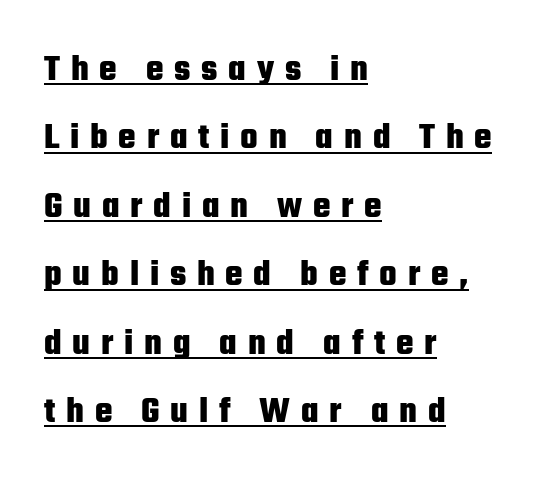
{"serif": "no", "italic": "no", "bold": "yes", "weight": "heavy", "width": "condensed", "stroke_contrast": "low", "x_height": "medium", "monospaced": "no", "underline": "yes", "align": "left", "line_spacing_ratio": 1.85, "letter_spacing": "wide", "letter_spacing_em": 0.29, "glyph_px": 37}
